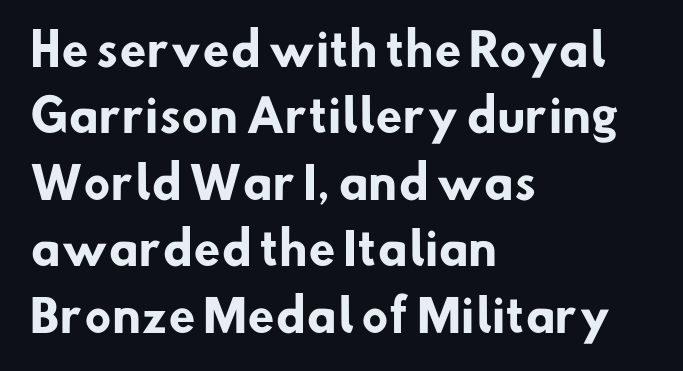
{"serif": "no", "bold": "yes", "weight": "heavy", "width": "normal", "stroke_contrast": "low", "x_height": "small", "monospaced": "no", "underline": "no", "align": "left", "line_spacing": "normal", "line_spacing_ratio": 1.51, "letter_spacing": "normal", "letter_spacing_em": 0.0, "glyph_px": 44}
